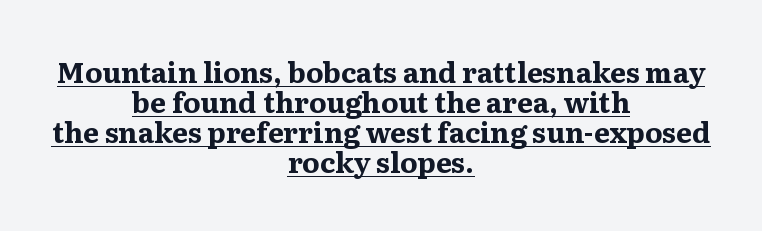
The image shows 28 px bold serif type, upright; set centered, tight line spacing (1.07x), normal letter spacing, underlined; medium stroke contrast and a medium x-height.
